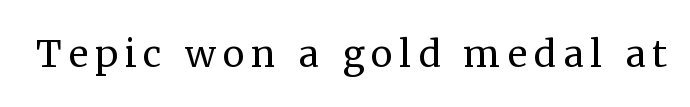
The image shows 50 px regular-weight serif type, upright; set not underlined; medium stroke contrast and a medium x-height.
